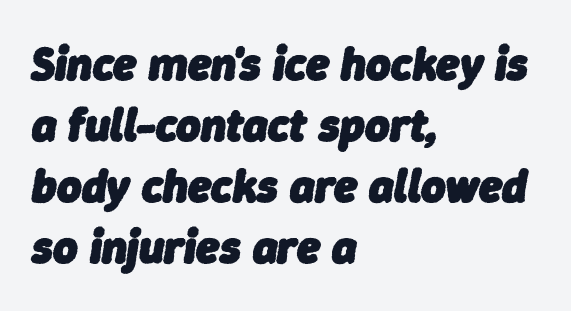
The image shows 47 px heavy type, italic (leaning right); set left-aligned, normal line spacing (1.3x), normal letter spacing, not underlined; low stroke contrast and a medium x-height.
